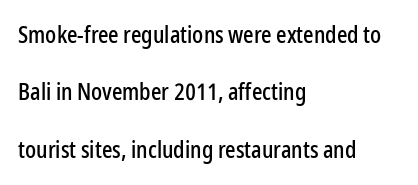
{"italic": "no", "underline": "no", "align": "left", "line_spacing": "loose", "line_spacing_ratio": 2.49, "letter_spacing": "normal", "letter_spacing_em": 0.0, "glyph_px": 23}
